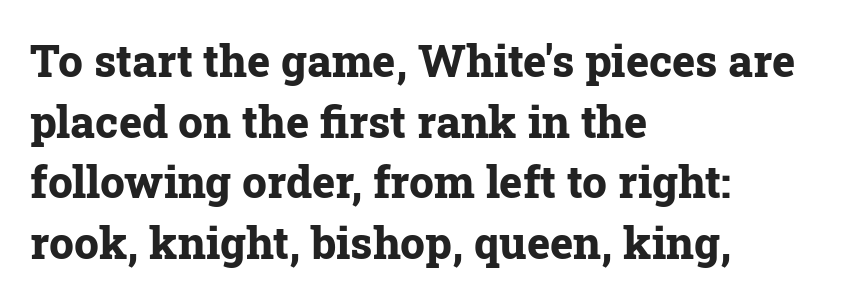
The image shows 44 px bold serif type, upright; set left-aligned, normal line spacing (1.38x), normal letter spacing, not underlined; low stroke contrast and a medium x-height.
